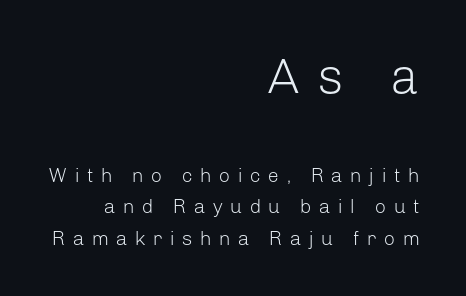
The image shows 49 px light sans-serif type, upright; set right-aligned, normal line spacing (1.58x), unusually wide letter spacing (+0.36 em), not underlined; the first (top) block is 2.45x larger; low stroke contrast and a medium x-height.
